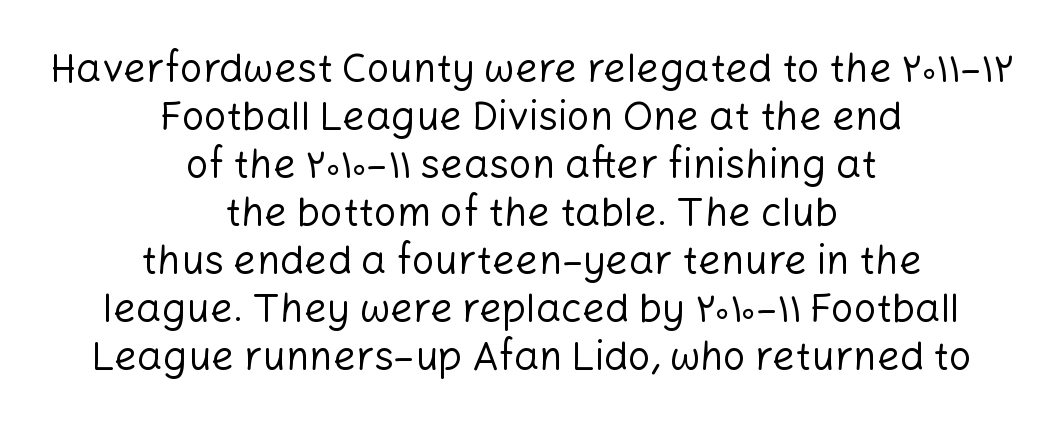
{"serif": "no", "italic": "no", "bold": "no", "weight": "regular", "width": "normal", "stroke_contrast": "low", "x_height": "medium", "monospaced": "no", "underline": "no", "align": "center", "line_spacing_ratio": 1.2, "letter_spacing": "normal", "letter_spacing_em": 0.0, "glyph_px": 40}
